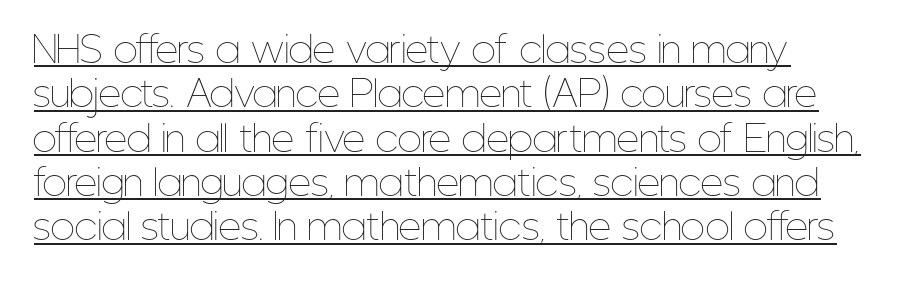
{"italic": "no", "bold": "no", "weight": "thin", "width": "condensed", "stroke_contrast": "low", "x_height": "medium", "monospaced": "no", "underline": "yes", "align": "left", "line_spacing_ratio": 1.23, "letter_spacing": "normal", "letter_spacing_em": 0.0, "glyph_px": 36}
